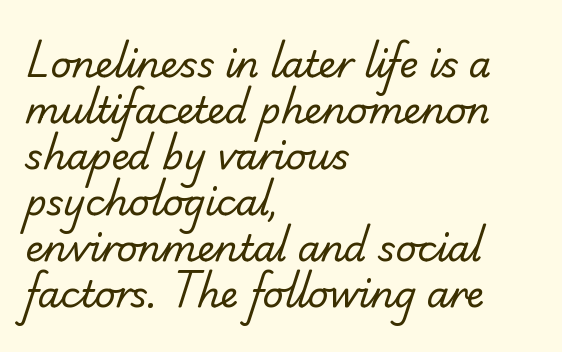
The image shows 36 px regular-weight sans-serif type; set left-aligned, normal line spacing (1.28x), normal letter spacing, not underlined; low stroke contrast and a small x-height.
